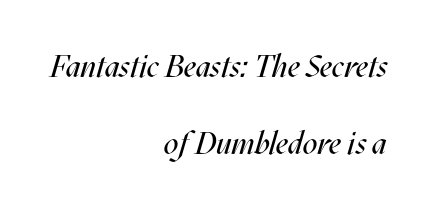
Q: Is the text bold? A: No.
Q: Is the text italic (slanted)? A: Yes, it leans right by about 17 degrees.
Q: Is the text underlined? A: No.
Q: How is the paragraph aligned? A: Right-aligned.
Q: Is the spacing between letters normal or unusually wide? A: Normal.
Q: Is the spacing between lines tight, normal or loose? A: Loose.
Q: Width (condensed, normal, or wide)? A: Condensed.
Q: Stroke contrast? A: Medium.
Q: x-height? A: Large.
Q: Monospaced? A: No.
